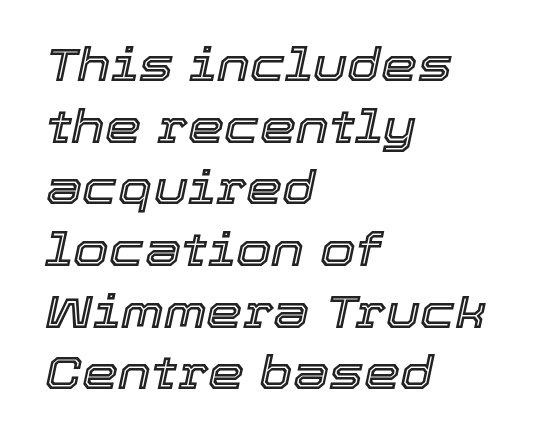
The axis of the letterforms is tilted away from vertical. Type without underlining. Spacing between characters is what you'd get straight out of the box. Evenly set lines give the paragraph a standard silhouette. The compositor pushed each line to the left boundary. A typesetter would call this proportional, since set widths differ per character.
